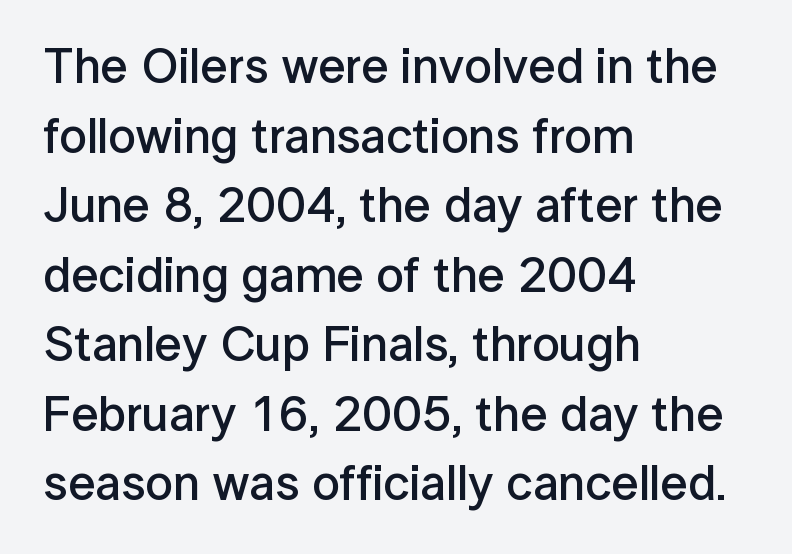
{"serif": "no", "italic": "no", "bold": "semi", "weight": "semibold", "width": "normal", "stroke_contrast": "low", "x_height": "medium", "monospaced": "no", "underline": "no", "align": "left", "line_spacing": "normal", "line_spacing_ratio": 1.42, "letter_spacing": "normal", "letter_spacing_em": 0.0, "glyph_px": 49}
